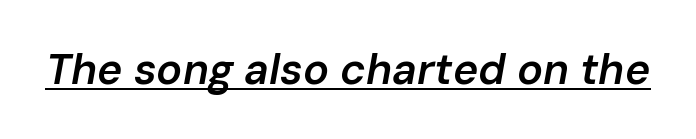
{"italic": "yes", "lean": "right", "slant_degrees": 10, "bold": "semi", "weight": "semibold", "width": "normal", "stroke_contrast": "low", "x_height": "medium", "monospaced": "no", "underline": "yes", "letter_spacing": "normal", "letter_spacing_em": 0.0, "glyph_px": 43}
